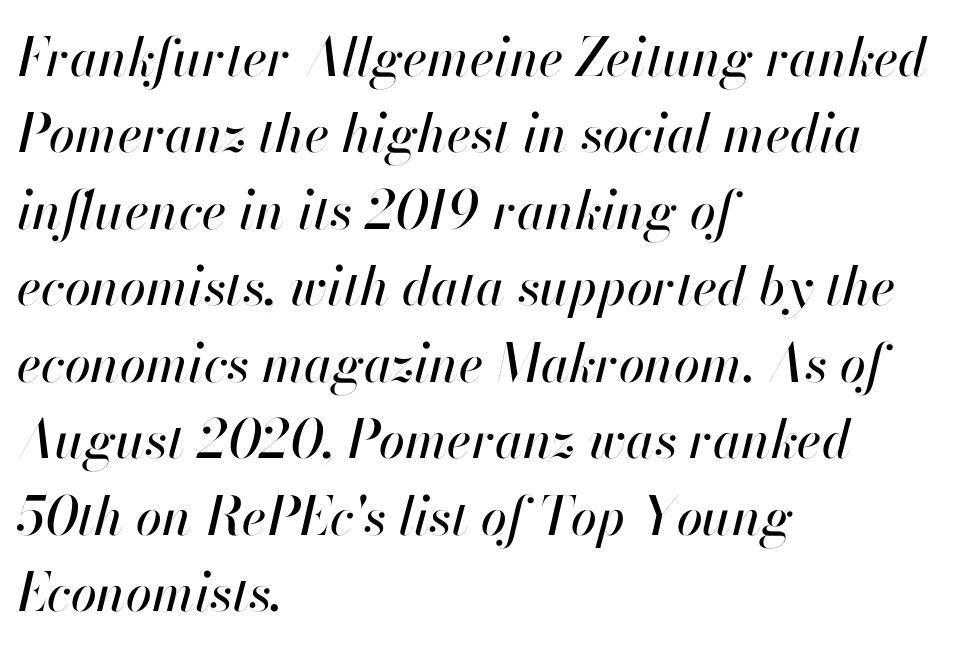
Q: Is the text italic (slanted)? A: Yes, it leans right by about 13 degrees.
Q: Is the text underlined? A: No.
Q: How is the paragraph aligned? A: Left-aligned.
Q: Is the spacing between letters normal or unusually wide? A: Normal.
Q: Is the spacing between lines tight, normal or loose? A: Normal.
Q: Width (condensed, normal, or wide)? A: Normal.
Q: Stroke contrast? A: High.
Q: x-height? A: Small.
Q: Monospaced? A: No.
